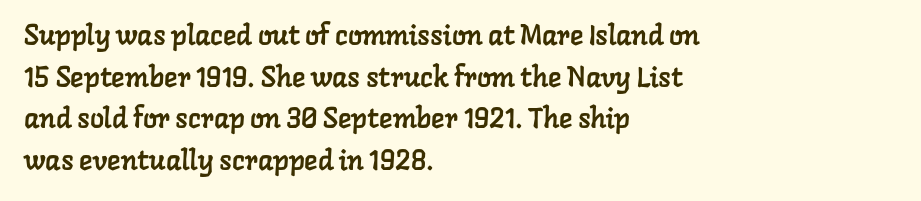
Are there feet on the stems? There are — it's a serif. One glance says typical: line gaps are just what's usual. Left-aligned paragraph, ragged on the right. The space beneath each line is pristine and unruled.
